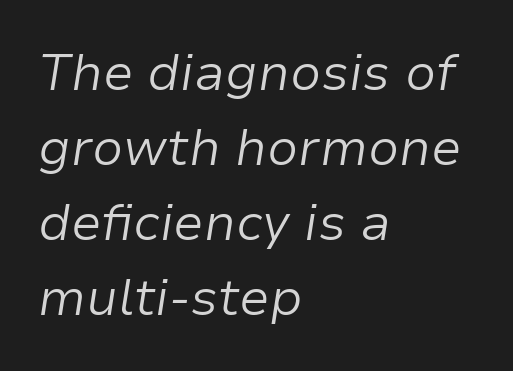
The image shows 51 px light type, italic (leaning right); set left-aligned, normal line spacing (1.47x), normal letter spacing, not underlined; low stroke contrast and a medium x-height.
